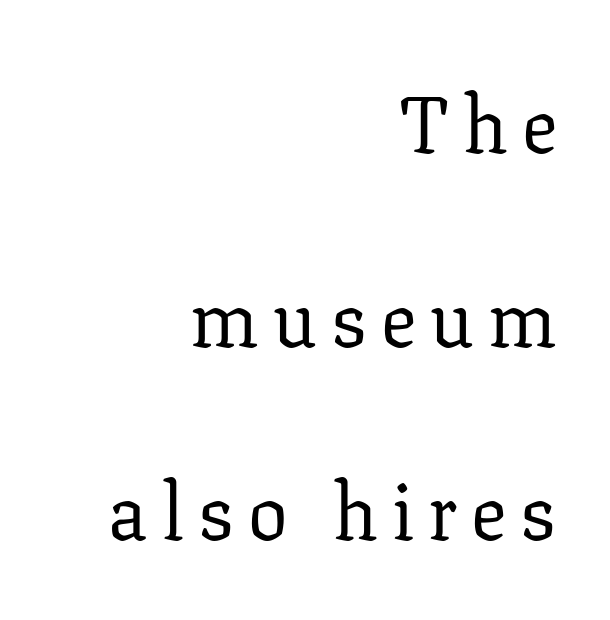
The image shows 79 px regular-weight serif type, upright; set right-aligned, loose line spacing (2.45x), not underlined; low stroke contrast and a medium x-height.
